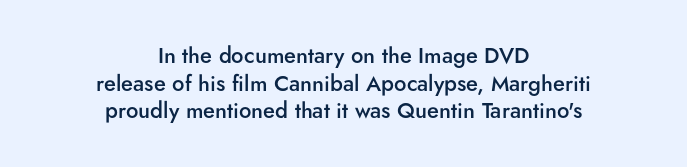
{"italic": "no", "bold": "semi", "underline": "no", "align": "center", "line_spacing": "normal", "line_spacing_ratio": 1.26, "letter_spacing": "normal", "letter_spacing_em": 0.0, "glyph_px": 22}
